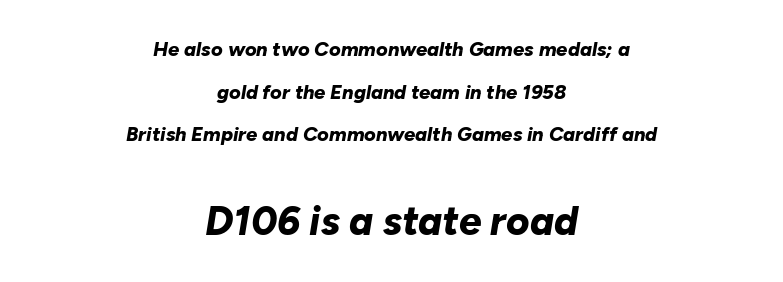
{"italic": "yes", "lean": "right", "slant_degrees": 10, "bold": "yes", "weight": "bold", "width": "normal", "stroke_contrast": "low", "x_height": "medium", "monospaced": "no", "underline": "no", "align": "center", "line_spacing": "loose", "line_spacing_ratio": 2.13, "letter_spacing": "normal", "letter_spacing_em": 0.0, "larger_block": "second", "size_ratio": 2.0, "glyph_px": 40}
